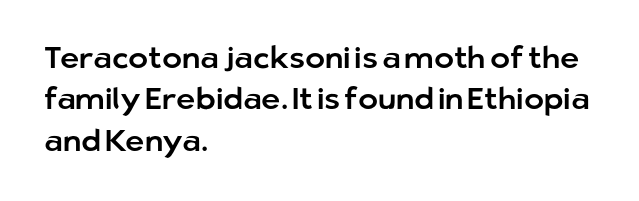
Q: Is the text italic (slanted)? A: No, it is upright.
Q: Is the typeface a serif or a sans-serif typeface? A: Sans-serif.
Q: Is the text underlined? A: No.
Q: How is the paragraph aligned? A: Left-aligned.
Q: Is the spacing between letters normal or unusually wide? A: Normal.
Q: Is the spacing between lines tight, normal or loose? A: Normal.
Q: Width (condensed, normal, or wide)? A: Normal.
Q: Stroke contrast? A: Low.
Q: x-height? A: Medium.
Q: Monospaced? A: No.
